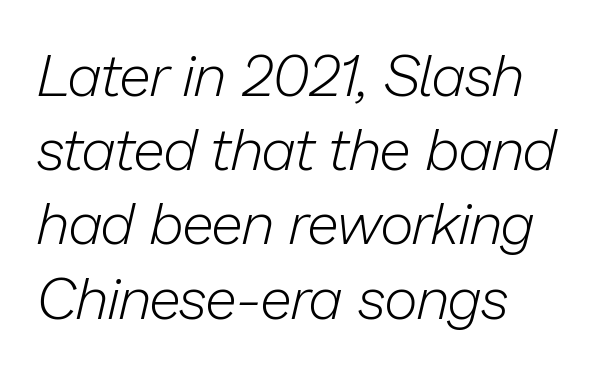
Lines of text with bare space underneath. Yep, that's italic — everything's leaning. These lines sit exactly where default settings would place them. Bold? No — there's no thickening of the strokes.
